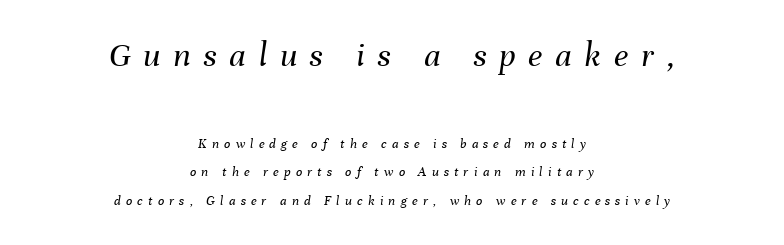
{"italic": "yes", "lean": "right", "slant_degrees": 8, "bold": "no", "weight": "regular", "width": "normal", "stroke_contrast": "medium", "x_height": "medium", "monospaced": "no", "underline": "no", "align": "center", "line_spacing": "loose", "line_spacing_ratio": 2.05, "letter_spacing": "wide", "letter_spacing_em": 0.37, "larger_block": "first", "size_ratio": 2.5, "glyph_px": 35}
